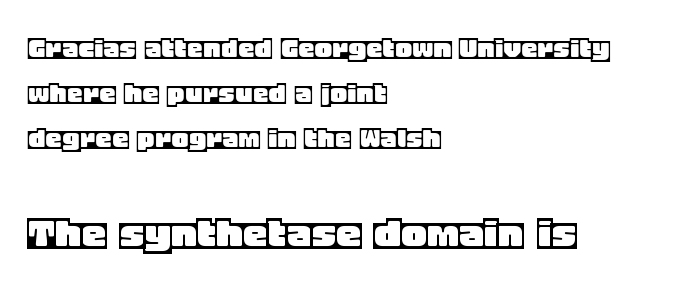
{"italic": "no", "width": "normal", "x_height": "large", "monospaced": "no", "underline": "no", "align": "left", "line_spacing": "normal", "line_spacing_ratio": 1.36, "letter_spacing": "normal", "letter_spacing_em": 0.0, "larger_block": "second", "size_ratio": 1.52, "glyph_px": 50}
